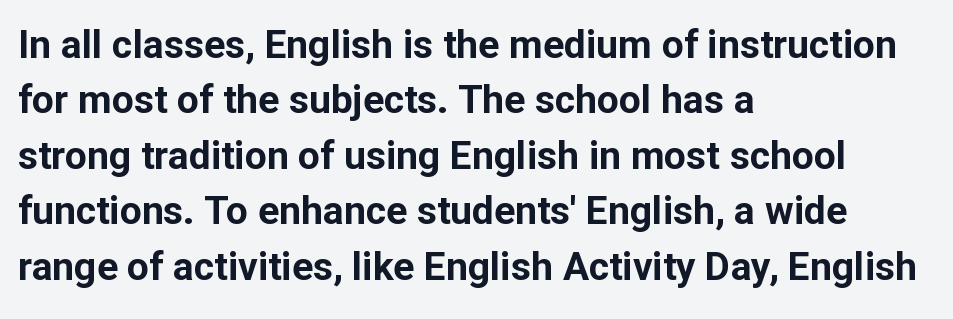
Q: Is the text bold? A: Yes.
Q: Is the text italic (slanted)? A: No, it is upright.
Q: Is the typeface a serif or a sans-serif typeface? A: Sans-serif.
Q: Is the text underlined? A: No.
Q: How is the paragraph aligned? A: Left-aligned.
Q: Is the spacing between letters normal or unusually wide? A: Normal.
Q: Is the spacing between lines tight, normal or loose? A: Normal.
Q: Width (condensed, normal, or wide)? A: Normal.
Q: Stroke contrast? A: Low.
Q: x-height? A: Medium.
Q: Monospaced? A: No.
